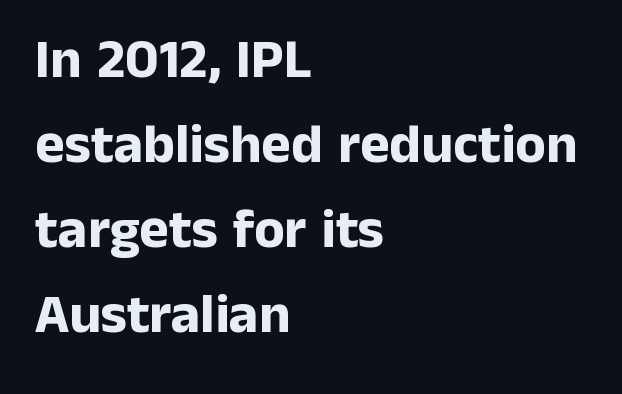
The image shows 56 px bold sans-serif type, upright; set left-aligned, normal line spacing (1.52x), normal letter spacing, not underlined; low stroke contrast and a medium x-height.
